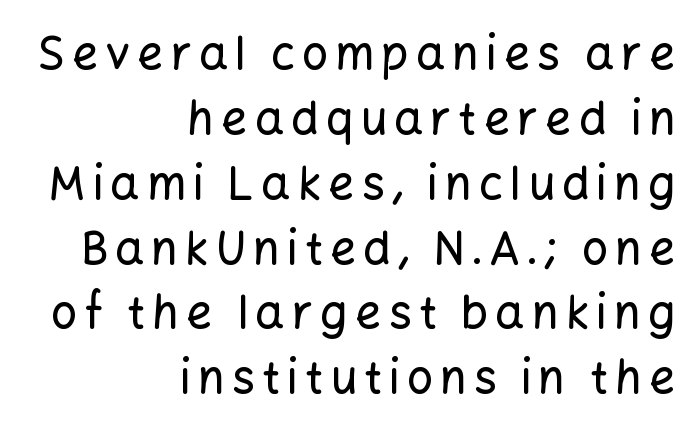
{"serif": "no", "italic": "no", "width": "normal", "stroke_contrast": "low", "x_height": "medium", "monospaced": "no", "underline": "no", "align": "right", "line_spacing": "normal", "line_spacing_ratio": 1.41, "glyph_px": 46}
